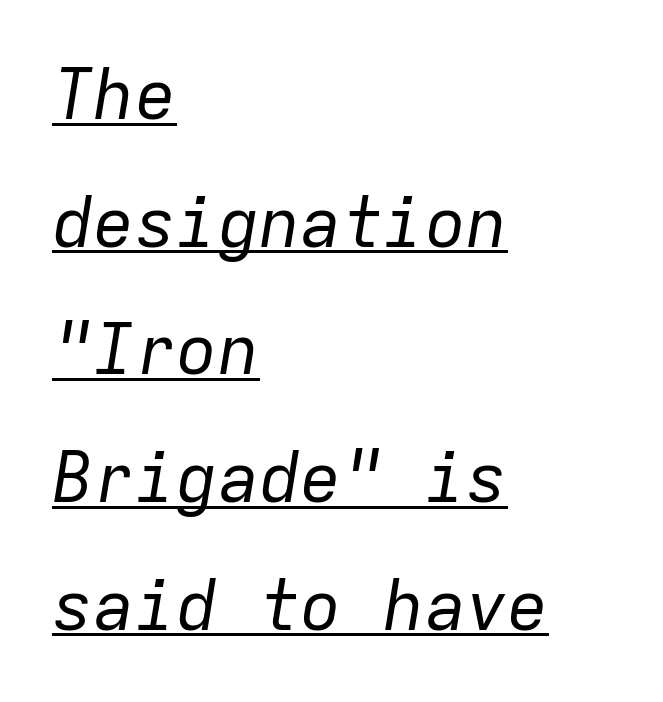
The image shows 69 px regular-weight type, italic (leaning right), monospaced; set left-aligned, line spacing 1.85x, normal letter spacing, underlined; low stroke contrast and a medium x-height.
